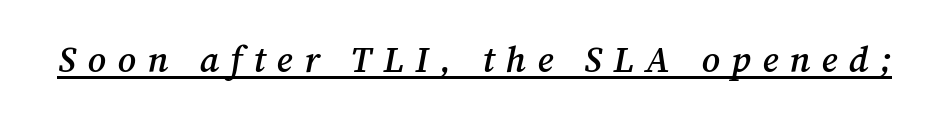
The image shows 36 px semibold serif type, italic (leaning right); set unusually wide letter spacing (+0.32 em), underlined; medium stroke contrast and a medium x-height.
